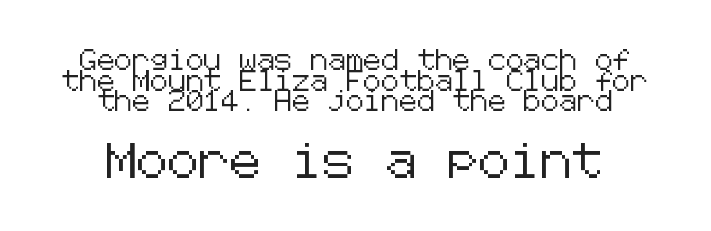
Successive baselines arrive quickly, one right under another. This layout puts the modest block above and the oversized block below. The strip under each line holds only bare page. Italic? Not at all — the glyphs are vertical.
